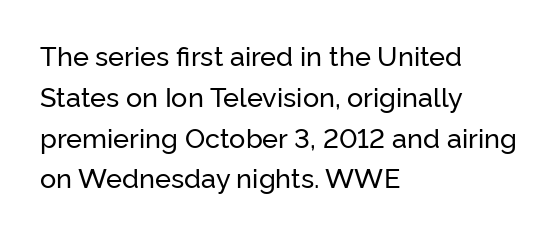
The image shows 27 px text type, upright; set left-aligned, normal line spacing (1.51x), normal letter spacing, not underlined.
